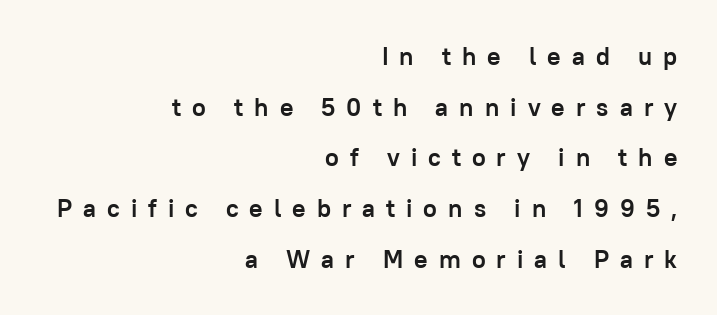
Q: Is the text bold? A: Yes.
Q: Is the text italic (slanted)? A: No, it is upright.
Q: Is the text underlined? A: No.
Q: How is the paragraph aligned? A: Right-aligned.
Q: Is the spacing between letters normal or unusually wide? A: Unusually wide.
Q: Is the spacing between lines tight, normal or loose? A: Loose.
